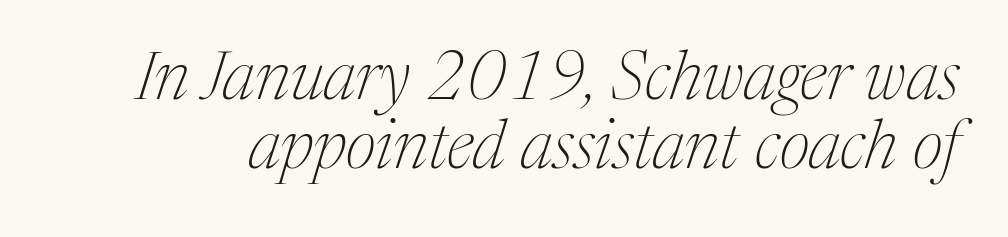
Q: Is the text bold? A: No.
Q: Is the text italic (slanted)? A: Yes, it leans right by about 17 degrees.
Q: Is the typeface a serif or a sans-serif typeface? A: Serif.
Q: Is the text underlined? A: No.
Q: Is the spacing between letters normal or unusually wide? A: Normal.
Q: Is the spacing between lines tight, normal or loose? A: Tight.
Q: Width (condensed, normal, or wide)? A: Normal.
Q: Stroke contrast? A: Medium.
Q: x-height? A: Medium.
Q: Monospaced? A: No.
